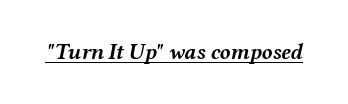
The image shows 22 px bold type, italic (leaning right); set normal letter spacing, underlined.
